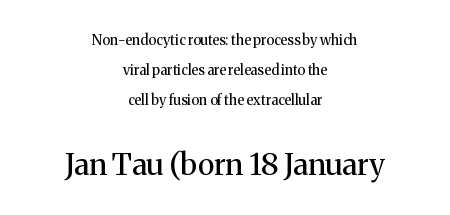
{"serif": "yes", "italic": "no", "bold": "no", "weight": "regular", "width": "normal", "stroke_contrast": "medium", "x_height": "medium", "monospaced": "no", "underline": "no", "align": "center", "line_spacing": "loose", "line_spacing_ratio": 2.14, "letter_spacing": "normal", "letter_spacing_em": 0.0, "larger_block": "second", "size_ratio": 2.14, "glyph_px": 30}
